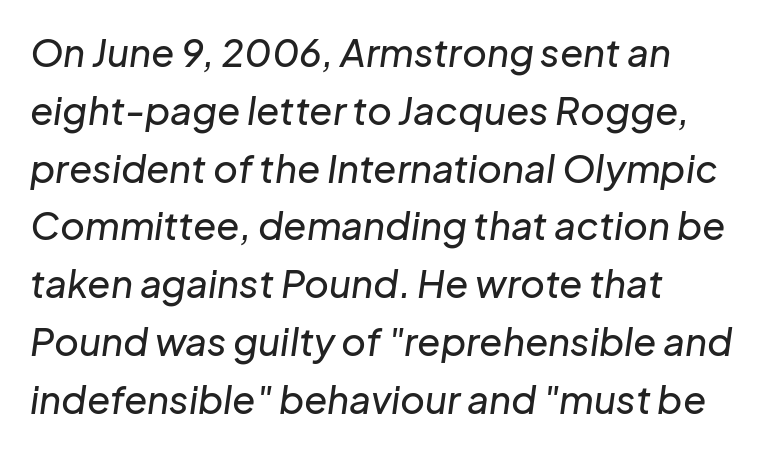
The image shows 38 px text type, italic (leaning right); set left-aligned, normal line spacing (1.52x), normal letter spacing, not underlined; low stroke contrast and a medium x-height.
